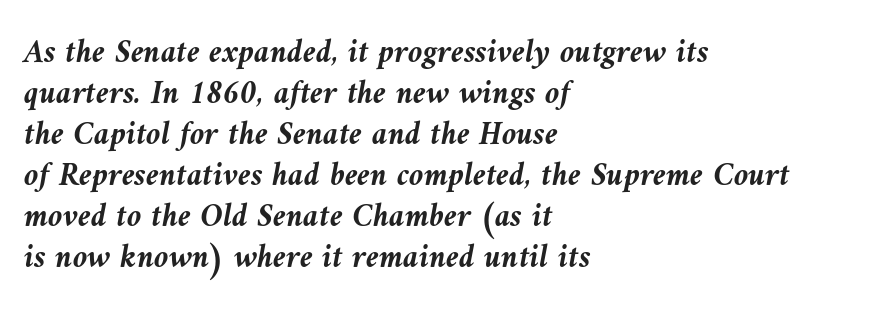
The image shows 33 px semibold type, italic (leaning left); set left-aligned, line spacing 1.24x, normal letter spacing, not underlined; medium stroke contrast and a medium x-height.
